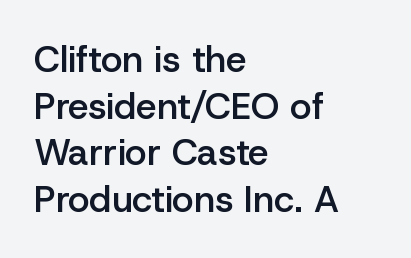
{"serif": "no", "italic": "no", "bold": "semi", "weight": "semibold", "width": "normal", "stroke_contrast": "low", "x_height": "medium", "monospaced": "no", "underline": "no", "align": "left", "line_spacing": "normal", "line_spacing_ratio": 1.26, "letter_spacing": "normal", "letter_spacing_em": 0.0, "glyph_px": 37}
